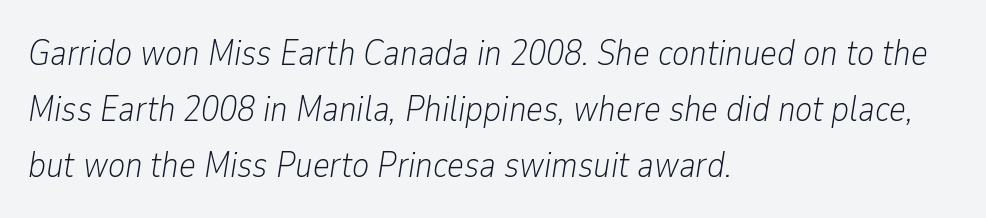
The image shows 36 px light, condensed type, italic (leaning right); set left-aligned, normal line spacing (1.55x), normal letter spacing, not underlined; low stroke contrast and a medium x-height.
